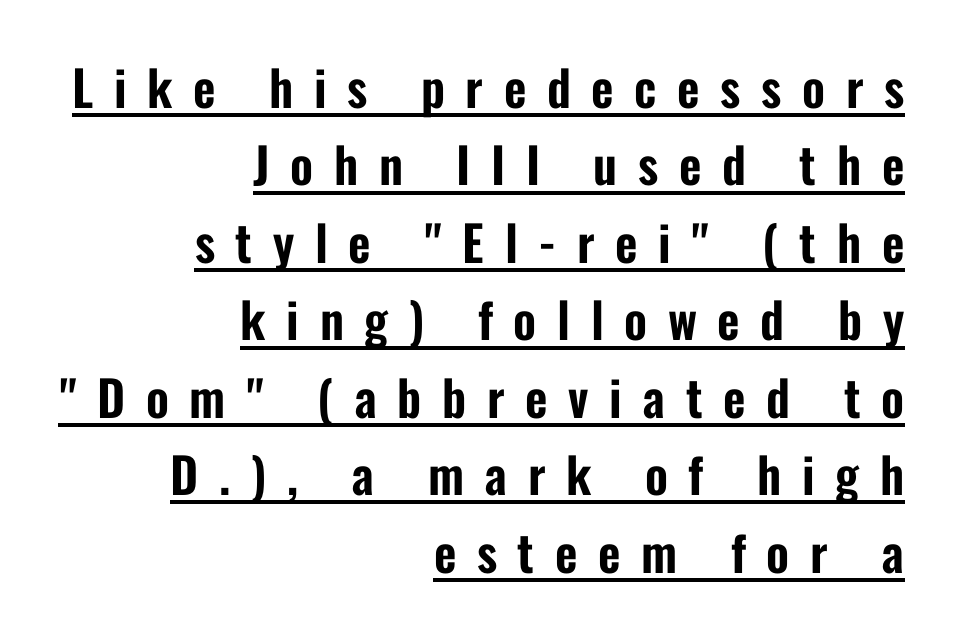
{"serif": "no", "italic": "no", "width": "condensed", "stroke_contrast": "low", "x_height": "medium", "monospaced": "no", "underline": "yes", "align": "right", "line_spacing": "normal", "line_spacing_ratio": 1.58, "letter_spacing": "wide", "letter_spacing_em": 0.42, "glyph_px": 49}
